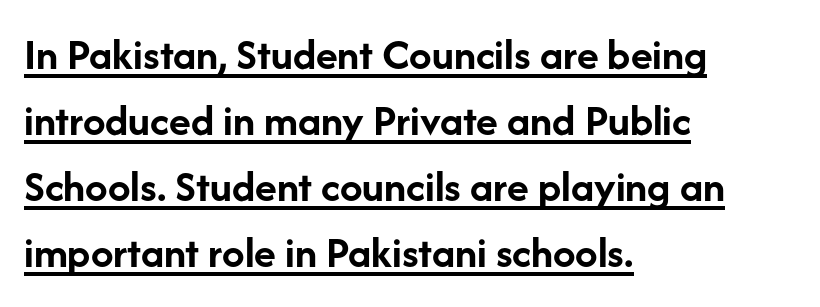
Proportional: the letters do not fall into vertical columns. The font's upright variant was chosen for this text. Each letter's strokes conclude bluntly, with no projecting serifs. Leading: standard. These lines carry a lot of weight — the face is fully bold. Decoration check: the copy is underlined.
